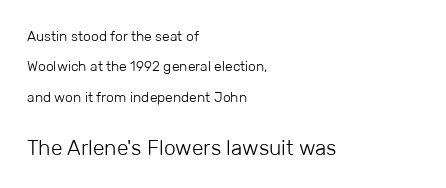
{"italic": "no", "bold": "no", "underline": "no", "align": "left", "line_spacing": "loose", "line_spacing_ratio": 2.17, "letter_spacing": "normal", "letter_spacing_em": 0.0, "larger_block": "second", "size_ratio": 1.5, "glyph_px": 21}
